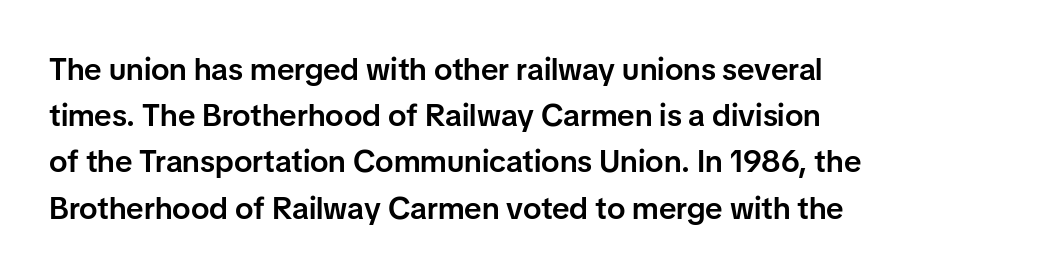
Q: Is the text bold? A: Semi-bold.
Q: Is the text italic (slanted)? A: No, it is upright.
Q: Is the typeface a serif or a sans-serif typeface? A: Sans-serif.
Q: Is the text underlined? A: No.
Q: How is the paragraph aligned? A: Left-aligned.
Q: Is the spacing between letters normal or unusually wide? A: Normal.
Q: Is the spacing between lines tight, normal or loose? A: Normal.
Q: Width (condensed, normal, or wide)? A: Normal.
Q: Stroke contrast? A: Low.
Q: x-height? A: Medium.
Q: Monospaced? A: No.
